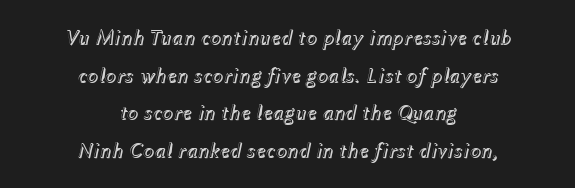
{"italic": "yes", "lean": "right", "slant_degrees": 12, "underline": "no", "align": "center", "line_spacing_ratio": 1.79, "letter_spacing": "normal", "letter_spacing_em": 0.0, "glyph_px": 21}
